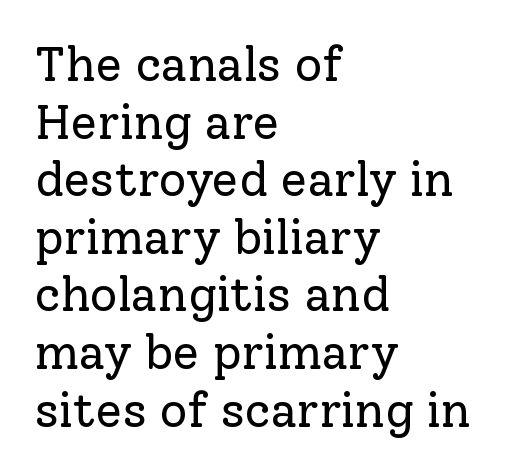
Q: Is the text bold? A: No.
Q: Is the text italic (slanted)? A: No, it is upright.
Q: Is the typeface a serif or a sans-serif typeface? A: Serif.
Q: Is the text underlined? A: No.
Q: How is the paragraph aligned? A: Left-aligned.
Q: Is the spacing between letters normal or unusually wide? A: Normal.
Q: Width (condensed, normal, or wide)? A: Normal.
Q: Stroke contrast? A: Low.
Q: x-height? A: Medium.
Q: Monospaced? A: No.
